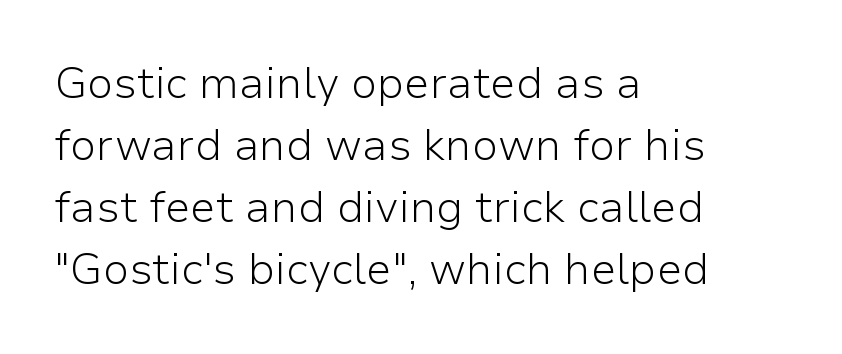
{"serif": "no", "italic": "no", "bold": "no", "weight": "light", "width": "normal", "stroke_contrast": "low", "x_height": "medium", "monospaced": "no", "underline": "no", "align": "left", "line_spacing": "normal", "line_spacing_ratio": 1.44, "letter_spacing": "normal", "letter_spacing_em": 0.0, "glyph_px": 43}
